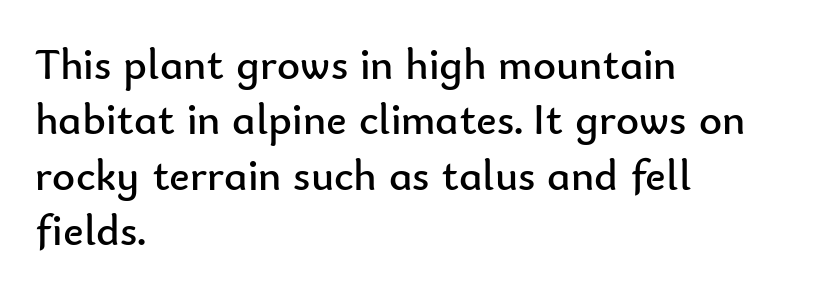
Does extra space separate the letters? No, they use regular spacing. Each row of text sits above clean, open space. Counters stay open thanks to moderate or lighter strokes. The letters advance in unequal steps, a hallmark of proportional type.
